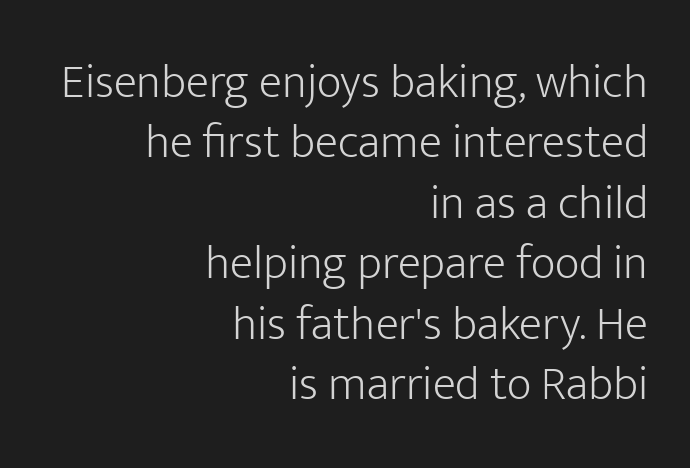
Q: Is the text bold? A: No.
Q: Is the text italic (slanted)? A: No, it is upright.
Q: Is the typeface a serif or a sans-serif typeface? A: Sans-serif.
Q: Is the text underlined? A: No.
Q: How is the paragraph aligned? A: Right-aligned.
Q: Is the spacing between letters normal or unusually wide? A: Normal.
Q: Is the spacing between lines tight, normal or loose? A: Normal.
Q: Width (condensed, normal, or wide)? A: Normal.
Q: Stroke contrast? A: Low.
Q: x-height? A: Medium.
Q: Monospaced? A: No.
